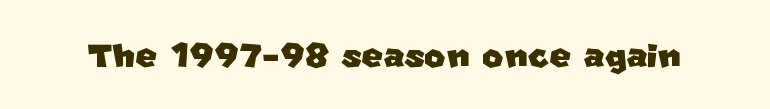
The image shows 46 px sans-serif type; set normal letter spacing, not underlined; low stroke contrast and a large x-height.
